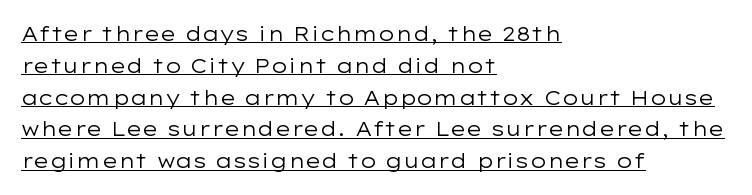
Q: Is the text bold? A: No.
Q: Is the text italic (slanted)? A: No, it is upright.
Q: Is the text underlined? A: Yes.
Q: How is the paragraph aligned? A: Left-aligned.
Q: Is the spacing between letters normal or unusually wide? A: Normal.
Q: Is the spacing between lines tight, normal or loose? A: Normal.
